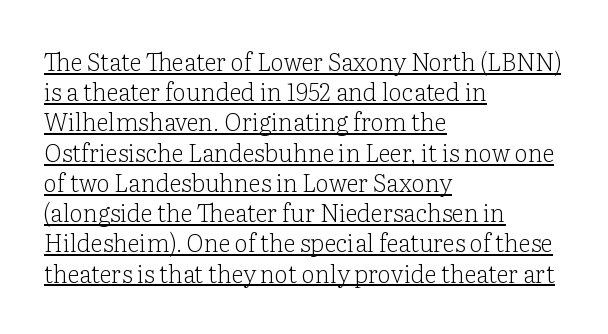
Interline gaps are of average width in this sample. The letterforms sit at book weight or below. Notice how the passage keeps a crisp vertical edge on the left only. Caption: lettering with a line underneath.
